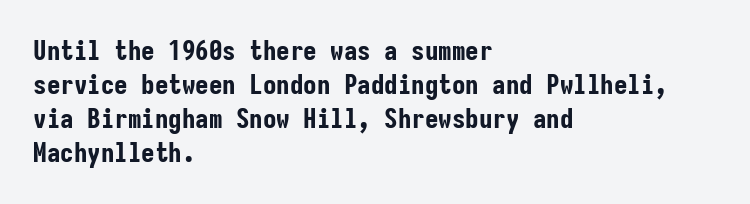
The image shows 27 px bold type, upright; set left-aligned, normal line spacing (1.26x), normal letter spacing, not underlined.
